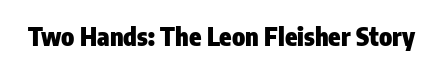
Underlining? Definitely not there. Strong, thick strokes mark this as bold type. This sample uses an upright cut, with every glyph sitting square on the baseline. A typesetter would call this zero additional tracking.
